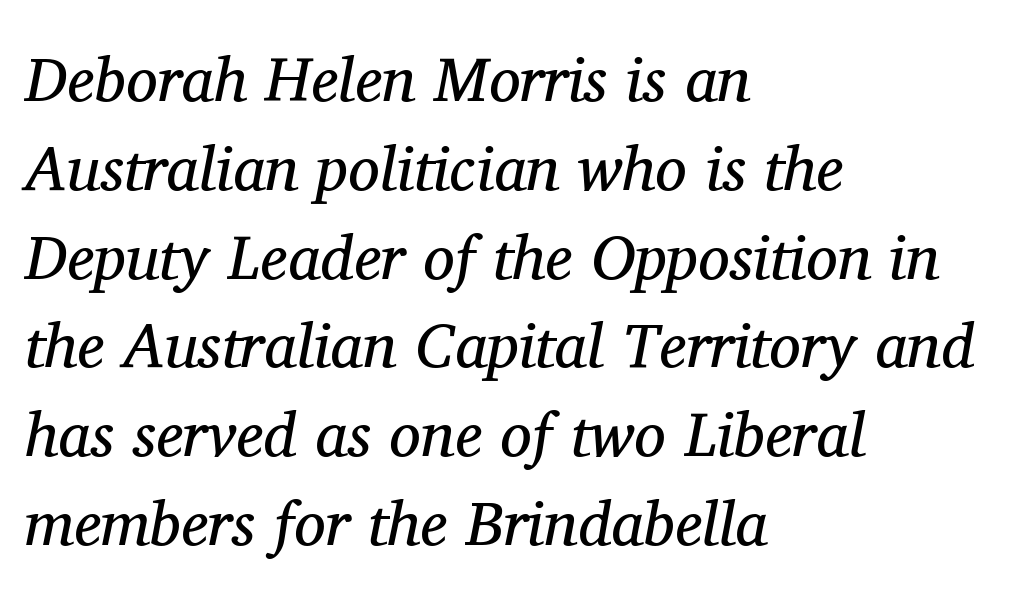
{"serif": "yes", "italic": "yes", "lean": "right", "slant_degrees": 11, "bold": "no", "weight": "regular", "width": "normal", "stroke_contrast": "medium", "x_height": "medium", "monospaced": "no", "underline": "no", "align": "left", "line_spacing": "normal", "line_spacing_ratio": 1.41, "letter_spacing": "normal", "letter_spacing_em": 0.0, "glyph_px": 63}
